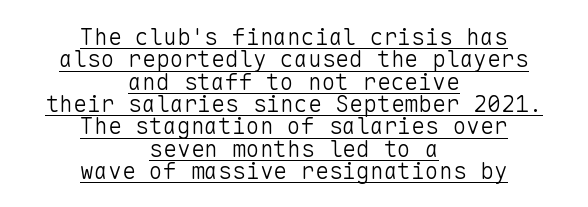
Q: Is the text bold? A: No.
Q: Is the text italic (slanted)? A: No, it is upright.
Q: Is the text underlined? A: Yes.
Q: How is the paragraph aligned? A: Centered.
Q: Is the spacing between letters normal or unusually wide? A: Normal.
Q: Is the spacing between lines tight, normal or loose? A: Tight.
